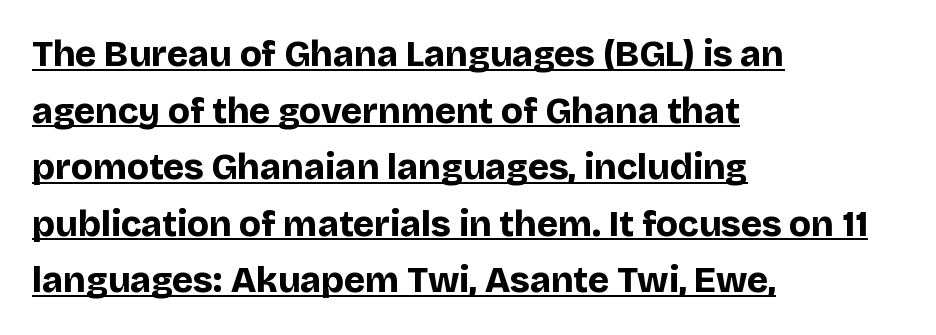
The image shows 36 px bold sans-serif type, upright; set left-aligned, normal line spacing (1.57x), normal letter spacing, underlined; low stroke contrast and a large x-height.
